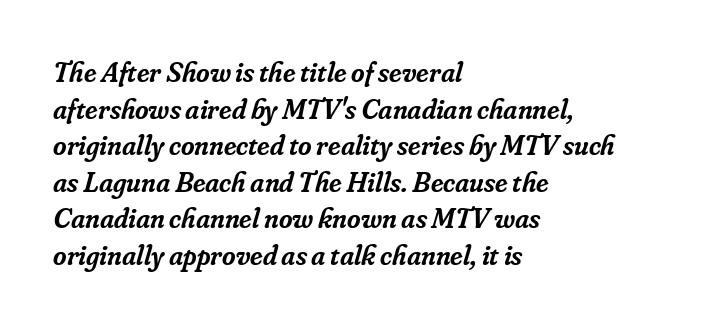
Q: Is the text bold? A: Semi-bold.
Q: Is the text italic (slanted)? A: Yes, it leans right by about 16 degrees.
Q: Is the typeface a serif or a sans-serif typeface? A: Serif.
Q: Is the text underlined? A: No.
Q: How is the paragraph aligned? A: Left-aligned.
Q: Is the spacing between letters normal or unusually wide? A: Normal.
Q: Is the spacing between lines tight, normal or loose? A: Normal.
Q: Width (condensed, normal, or wide)? A: Normal.
Q: Stroke contrast? A: Low.
Q: x-height? A: Small.
Q: Monospaced? A: No.
